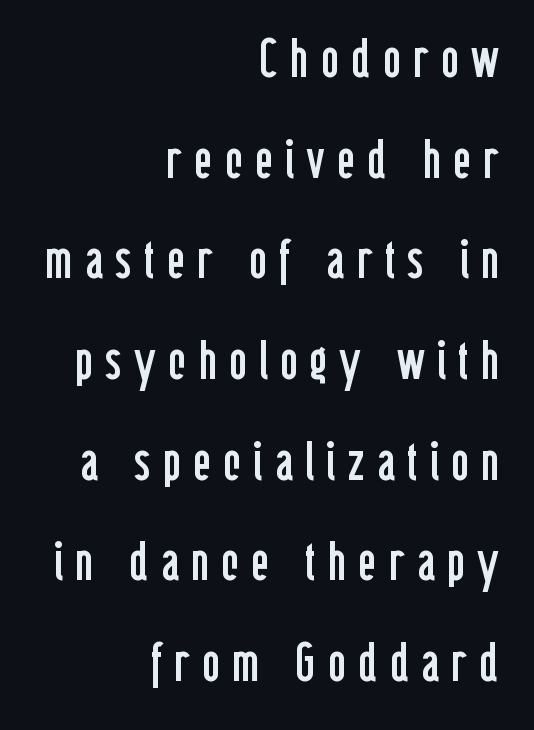
The image shows 55 px regular-weight, condensed sans-serif type, upright; set right-aligned, line spacing 1.83x, unusually wide letter spacing (+0.22 em), not underlined; low stroke contrast and a medium x-height.
